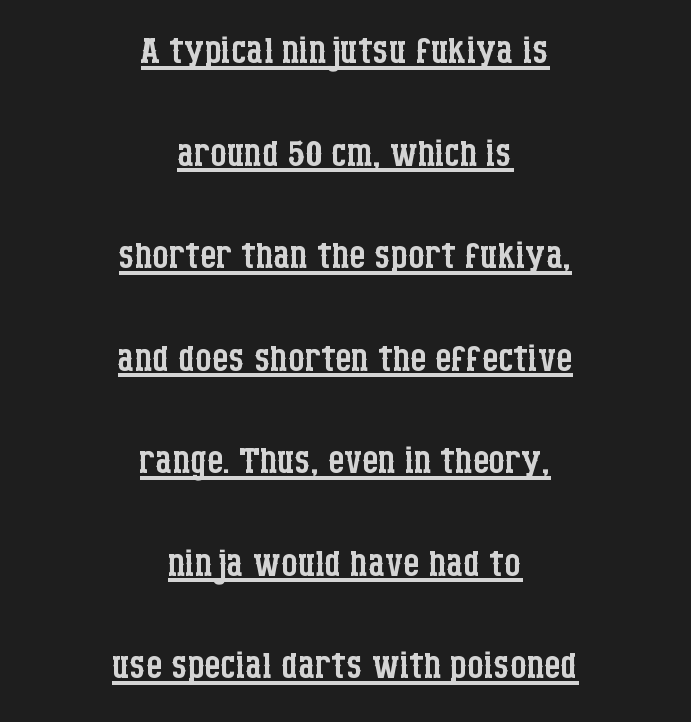
This sample uses an upright cut, with every glyph sitting square on the baseline. Underlined type. The passage shown is typed in a proportional face where columns would drift. Inter-character spacing is left at the font's built-in metrics.
